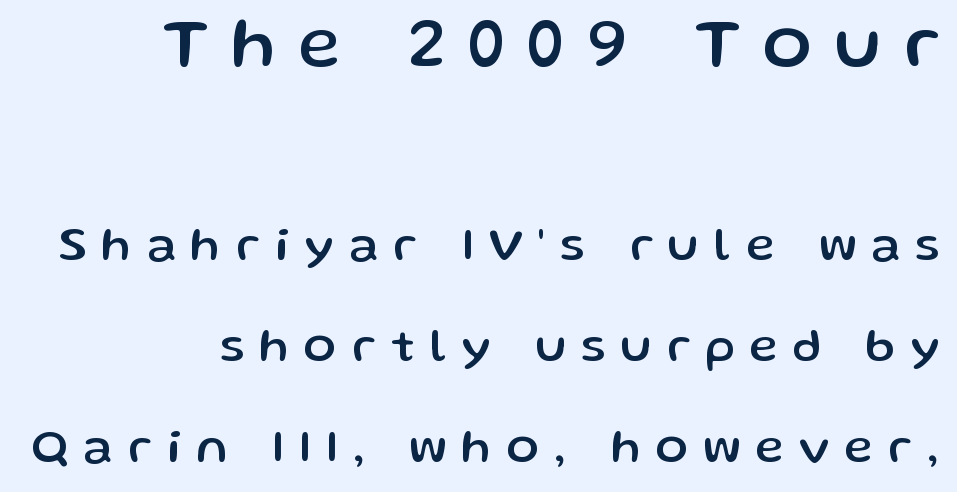
{"serif": "no", "italic": "no", "width": "normal", "stroke_contrast": "low", "x_height": "medium", "monospaced": "no", "underline": "no", "align": "right", "line_spacing": "loose", "line_spacing_ratio": 2.11, "letter_spacing": "wide", "letter_spacing_em": 0.32, "larger_block": "first", "size_ratio": 1.5, "glyph_px": 72}
